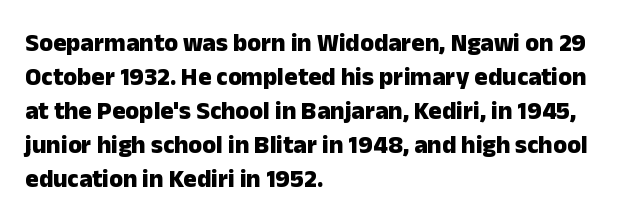
The image shows 25 px bold type, upright; set left-aligned, normal line spacing (1.36x), normal letter spacing, not underlined.
